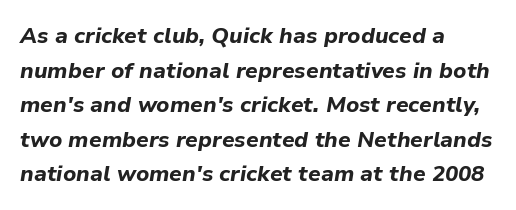
A typesetter would call this leading conventional body-copy spacing. The typography opts for an oblique posture over an upright one. Bold? Absolutely — the strokes are thick and heavy. One-word summary of the alignment: left. Words appear dense and cohesive because spacing is normal. The words here are not underlined.
